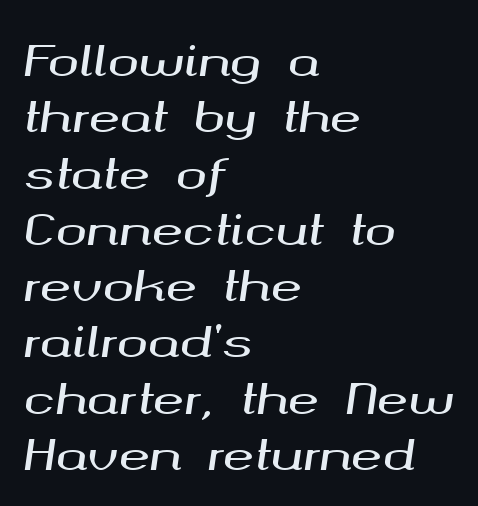
Q: Is the text italic (slanted)? A: Yes, it leans right by about 8 degrees.
Q: Is the text underlined? A: No.
Q: How is the paragraph aligned? A: Left-aligned.
Q: Is the spacing between letters normal or unusually wide? A: Normal.
Q: Is the spacing between lines tight, normal or loose? A: Normal.
Q: Width (condensed, normal, or wide)? A: Wide.
Q: Stroke contrast? A: Medium.
Q: x-height? A: Medium.
Q: Monospaced? A: No.
